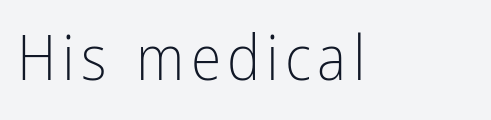
Q: Is the text bold? A: No.
Q: Is the text italic (slanted)? A: No, it is upright.
Q: Is the typeface a serif or a sans-serif typeface? A: Sans-serif.
Q: Is the text underlined? A: No.
Q: Width (condensed, normal, or wide)? A: Condensed.
Q: Stroke contrast? A: Low.
Q: x-height? A: Medium.
Q: Monospaced? A: No.
